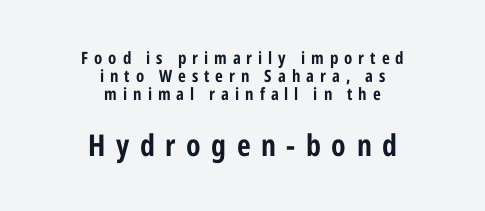
The passage shown is typed in a proportional face where columns would drift. The rendering enlarges the type as you move from the upper chunk to the lower. Letter spacing: wide. Heavy, bold letterforms. Bare-footed words on every line.
